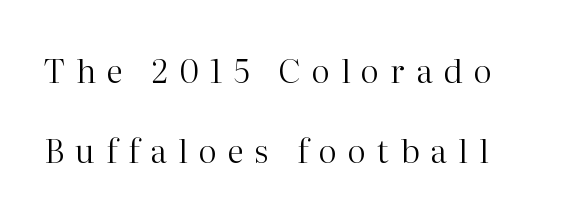
{"serif": "yes", "italic": "no", "bold": "no", "weight": "regular", "width": "normal", "stroke_contrast": "high", "x_height": "medium", "monospaced": "no", "underline": "no", "line_spacing": "loose", "line_spacing_ratio": 2.41, "letter_spacing": "wide", "letter_spacing_em": 0.33, "glyph_px": 33}
